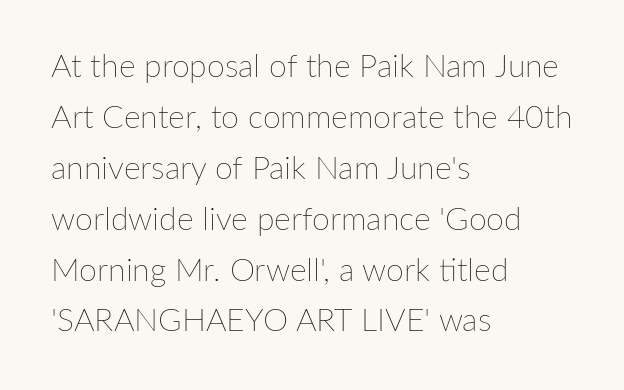
How would I describe the line gaps? Plain and ordinary. How are the letters spaced? Ordinarily, with no added tracking. Each row of text sits above clean, open space. Tall strokes in this sample are plumb rather than angled.
